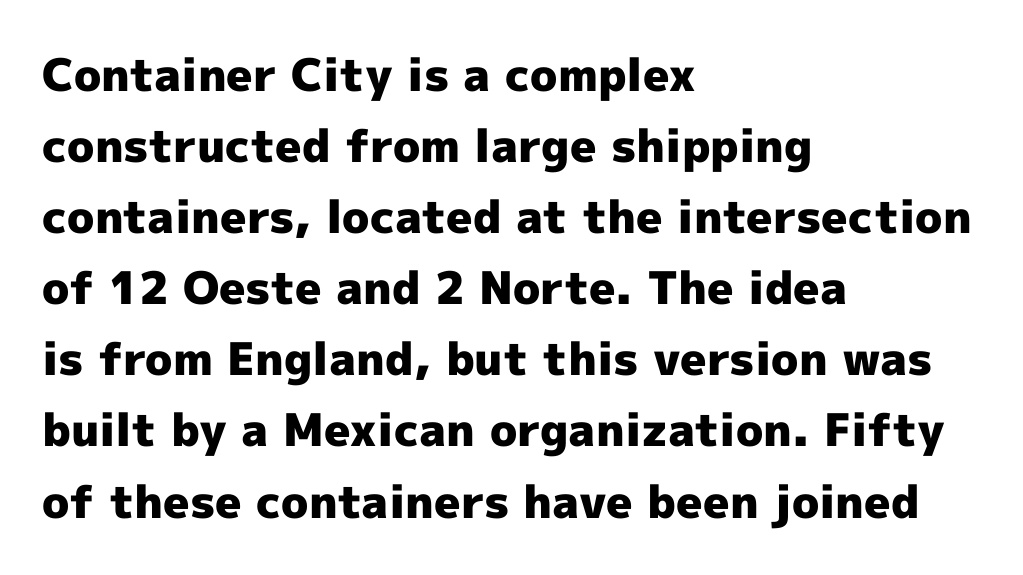
This rendering leaves character spacing at its baseline value. The font's upright variant was chosen for this text. The passage shown stacks its lines at a standard gap. Looks like regular typesetting: each glyph gets only the width it needs. The area under the type is left untouched.
